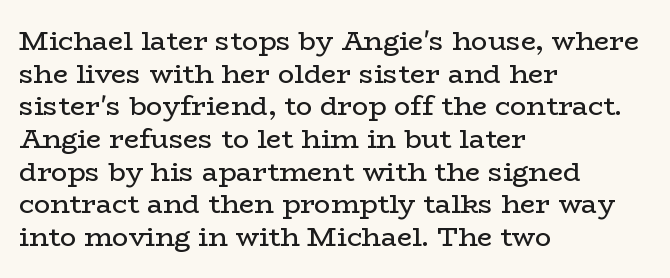
{"italic": "no", "bold": "no", "underline": "no", "align": "left", "line_spacing_ratio": 1.21, "letter_spacing": "normal", "letter_spacing_em": 0.0, "glyph_px": 27}
